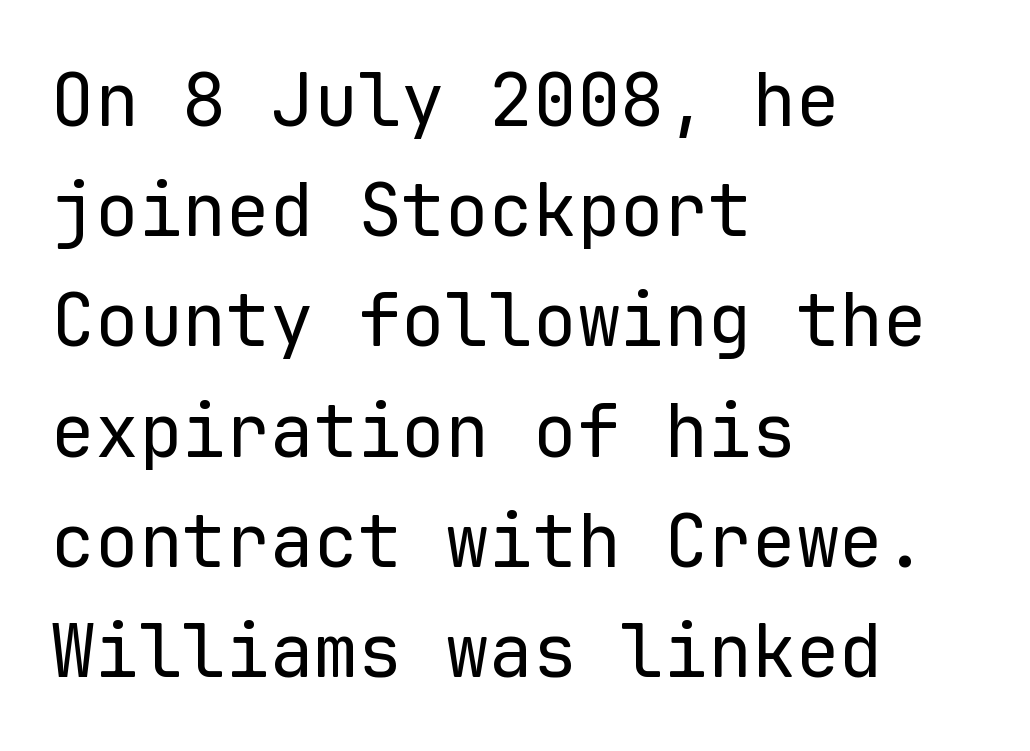
Q: Is the text bold? A: No.
Q: Is the text italic (slanted)? A: No, it is upright.
Q: Is the typeface a serif or a sans-serif typeface? A: Sans-serif.
Q: Is the text underlined? A: No.
Q: How is the paragraph aligned? A: Left-aligned.
Q: Is the spacing between letters normal or unusually wide? A: Normal.
Q: Is the spacing between lines tight, normal or loose? A: Normal.
Q: Width (condensed, normal, or wide)? A: Normal.
Q: Stroke contrast? A: Low.
Q: x-height? A: Medium.
Q: Monospaced? A: Yes.
